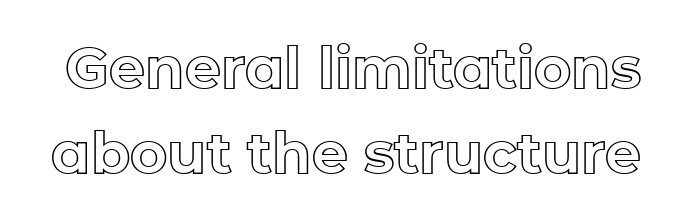
The image shows 57 px text type, upright; set normal line spacing (1.5x), normal letter spacing, not underlined; a medium x-height.
